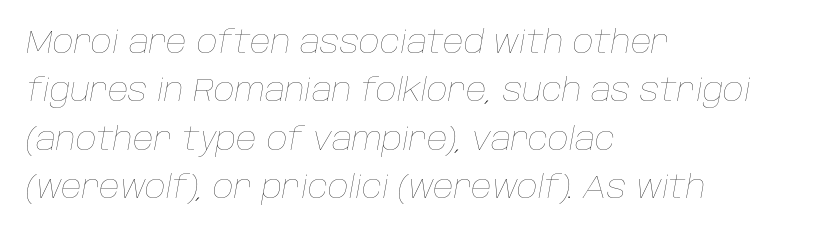
Q: Is the text bold? A: No.
Q: Is the text italic (slanted)? A: Yes, it leans right by about 10 degrees.
Q: Is the text underlined? A: No.
Q: How is the paragraph aligned? A: Left-aligned.
Q: Is the spacing between letters normal or unusually wide? A: Normal.
Q: Is the spacing between lines tight, normal or loose? A: Normal.
Q: Width (condensed, normal, or wide)? A: Normal.
Q: Stroke contrast? A: Low.
Q: x-height? A: Large.
Q: Monospaced? A: No.
